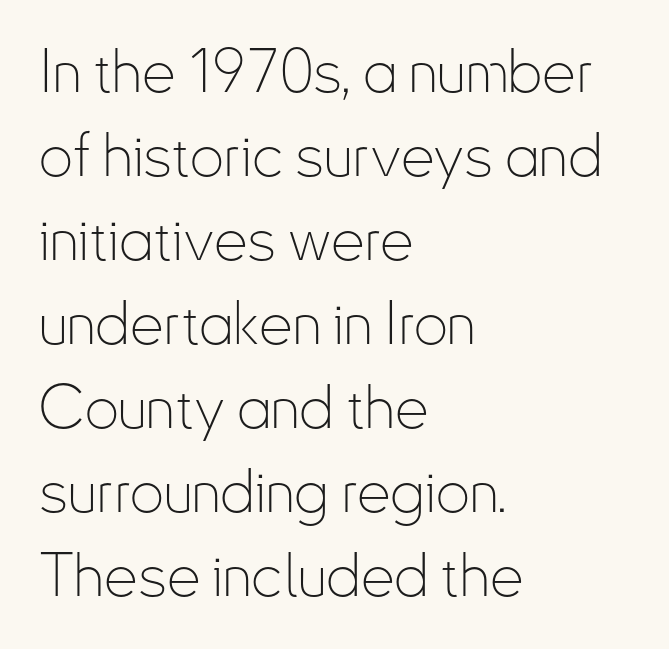
{"serif": "no", "italic": "no", "bold": "no", "weight": "thin", "width": "condensed", "stroke_contrast": "low", "x_height": "small", "monospaced": "no", "underline": "no", "align": "left", "line_spacing": "normal", "line_spacing_ratio": 1.4, "letter_spacing": "normal", "letter_spacing_em": 0.0, "glyph_px": 60}
